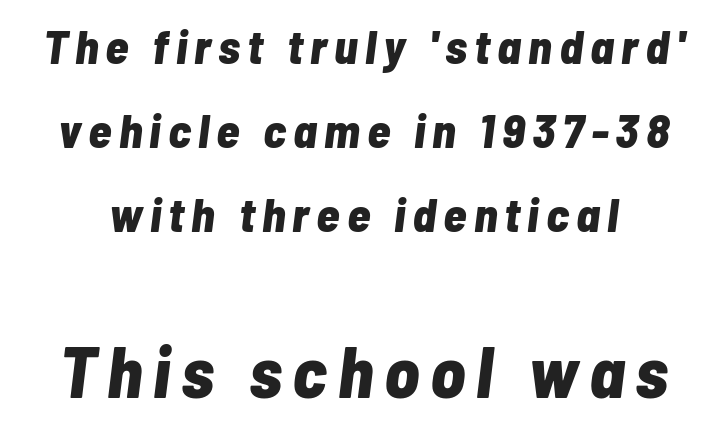
Q: Is the text bold? A: Yes.
Q: Is the text italic (slanted)? A: Yes, it leans right by about 7 degrees.
Q: Is the text underlined? A: No.
Q: Which block of text is set in a larger size, the first (top) or the second (bottom)? A: The second (bottom) one.
Q: Width (condensed, normal, or wide)? A: Condensed.
Q: Stroke contrast? A: Low.
Q: x-height? A: Medium.
Q: Monospaced? A: No.
